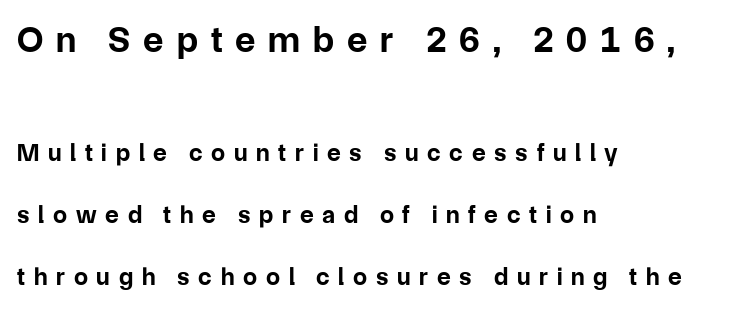
Is this a fixed-width face? No — the glyphs have proportional, varying widths. Is the type bold? Yes — the strokes are clearly thick and heavy. Unmarked baselines from the first word to the last. The line-height multiplier appears high, well above default. Short note: letters widely spaced. Typeset ragged right — the left edge is the straight one.
